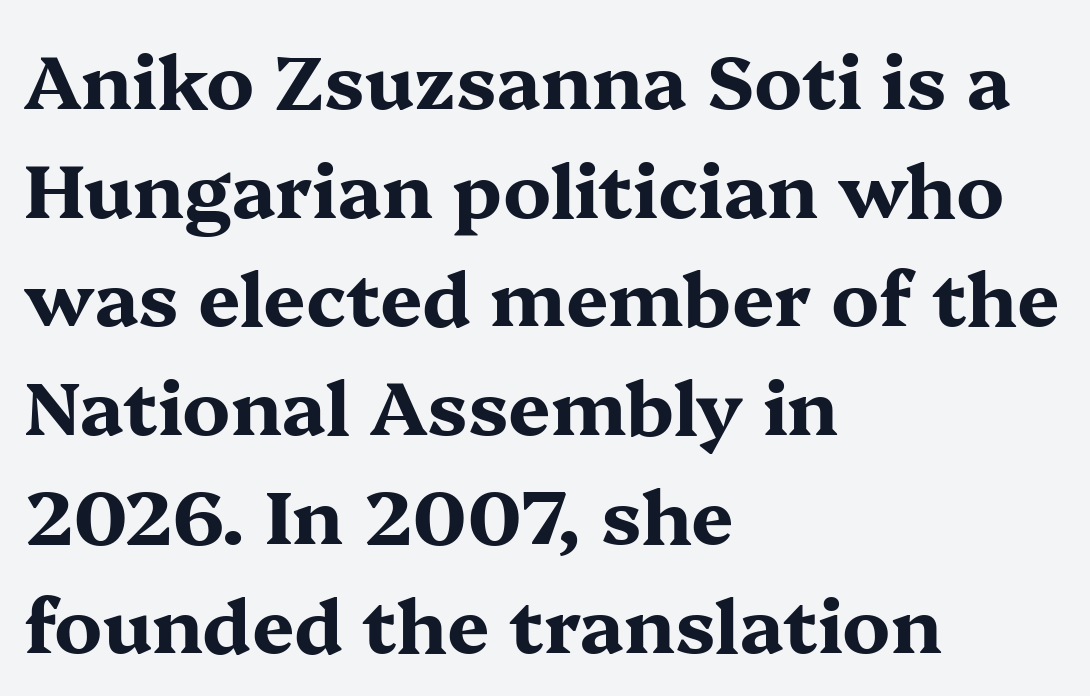
{"serif": "yes", "italic": "no", "bold": "yes", "weight": "bold", "width": "wide", "stroke_contrast": "medium", "x_height": "medium", "monospaced": "no", "underline": "no", "align": "left", "line_spacing": "normal", "line_spacing_ratio": 1.45, "letter_spacing": "normal", "letter_spacing_em": 0.0, "glyph_px": 75}
